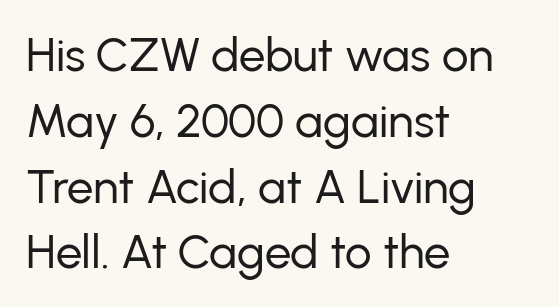
Q: Is the text bold? A: No.
Q: Is the text italic (slanted)? A: No, it is upright.
Q: Is the typeface a serif or a sans-serif typeface? A: Sans-serif.
Q: Is the text underlined? A: No.
Q: How is the paragraph aligned? A: Left-aligned.
Q: Is the spacing between letters normal or unusually wide? A: Normal.
Q: Is the spacing between lines tight, normal or loose? A: Normal.
Q: Width (condensed, normal, or wide)? A: Normal.
Q: Stroke contrast? A: Low.
Q: x-height? A: Medium.
Q: Monospaced? A: No.
